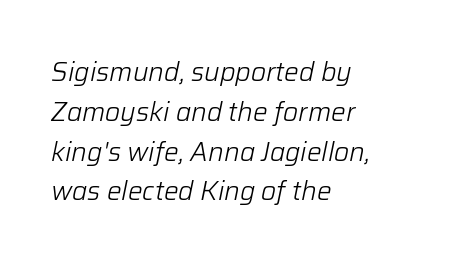
{"italic": "yes", "lean": "right", "slant_degrees": 12, "bold": "no", "underline": "no", "align": "left", "line_spacing": "normal", "line_spacing_ratio": 1.53, "letter_spacing": "normal", "letter_spacing_em": 0.0, "glyph_px": 26}
